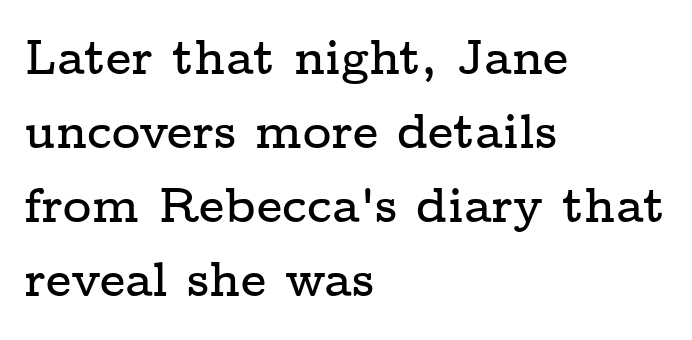
Q: Is the text italic (slanted)? A: No, it is upright.
Q: Is the typeface a serif or a sans-serif typeface? A: Serif.
Q: Is the text underlined? A: No.
Q: How is the paragraph aligned? A: Left-aligned.
Q: Is the spacing between letters normal or unusually wide? A: Normal.
Q: Is the spacing between lines tight, normal or loose? A: Normal.
Q: Width (condensed, normal, or wide)? A: Wide.
Q: Stroke contrast? A: Low.
Q: x-height? A: Medium.
Q: Monospaced? A: No.
